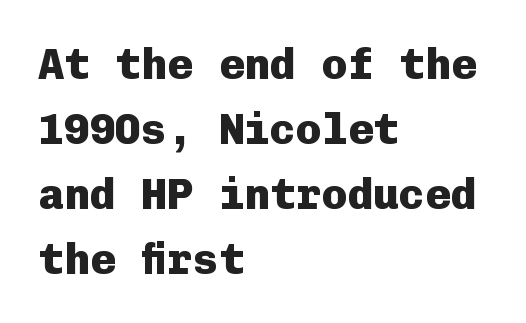
Regarding serifs, this sample does without them. Rendered with straight, roman letterforms. Is this a fixed-width face? Yes — each glyph sits in an identical cell. The passage shown is emphatically bold. Reading down the block, your eye returns to a fixed left position each line.
